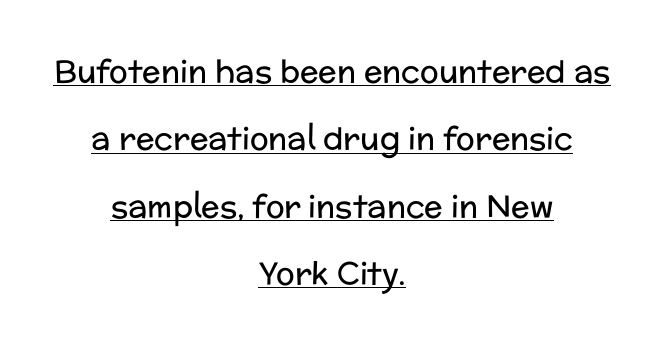
{"serif": "no", "italic": "no", "bold": "no", "weight": "regular", "width": "normal", "stroke_contrast": "low", "x_height": "medium", "monospaced": "no", "underline": "yes", "align": "center", "line_spacing": "loose", "line_spacing_ratio": 2.17, "letter_spacing": "normal", "letter_spacing_em": 0.0, "glyph_px": 31}
